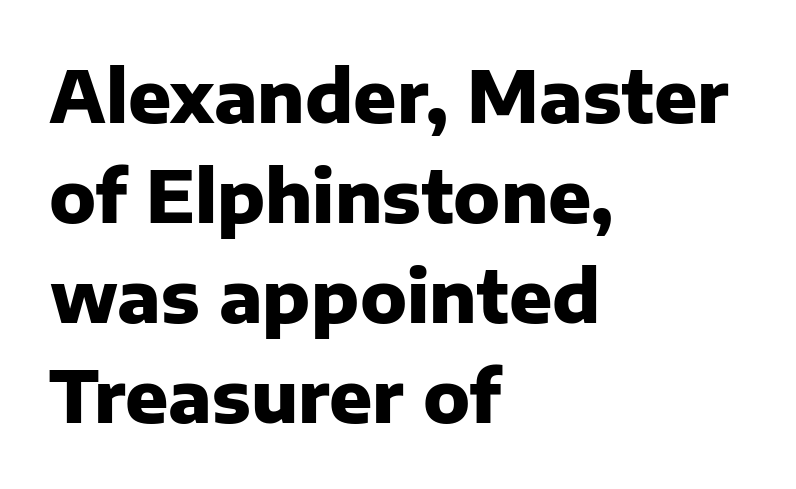
{"serif": "no", "italic": "no", "bold": "yes", "weight": "heavy", "width": "normal", "stroke_contrast": "low", "x_height": "medium", "monospaced": "no", "underline": "no", "align": "left", "line_spacing": "normal", "line_spacing_ratio": 1.41, "letter_spacing": "normal", "letter_spacing_em": 0.0, "glyph_px": 71}
